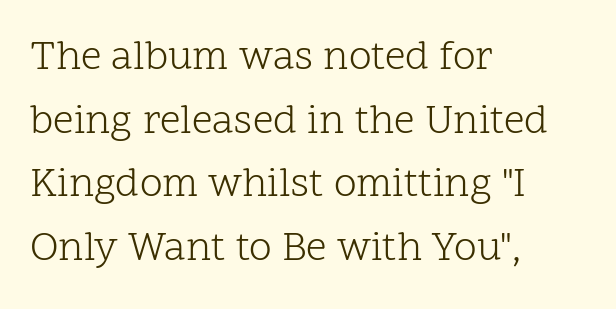
Q: Is the text bold? A: No.
Q: Is the text italic (slanted)? A: No, it is upright.
Q: Is the typeface a serif or a sans-serif typeface? A: Serif.
Q: Is the text underlined? A: No.
Q: How is the paragraph aligned? A: Left-aligned.
Q: Is the spacing between letters normal or unusually wide? A: Normal.
Q: Is the spacing between lines tight, normal or loose? A: Normal.
Q: Width (condensed, normal, or wide)? A: Normal.
Q: Stroke contrast? A: Low.
Q: x-height? A: Medium.
Q: Monospaced? A: No.
